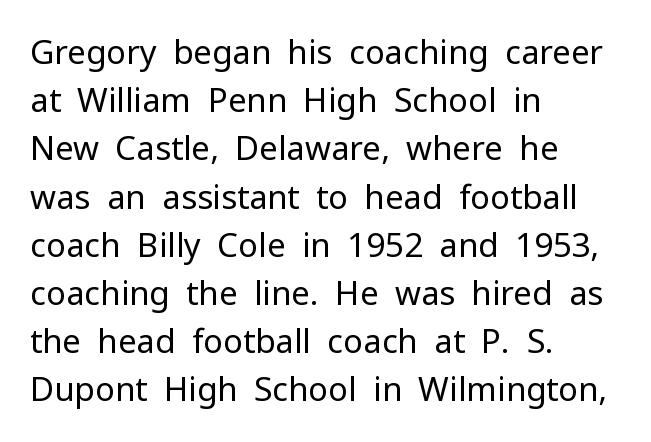
The weight would be labelled regular, book, light, or lighter still. The passage shown has conventional tracking throughout. Unmarked baselines from the first word to the last. Students, observe: this is what conventionally led text looks like. Do the characters align in a grid? No, the font is proportional.
